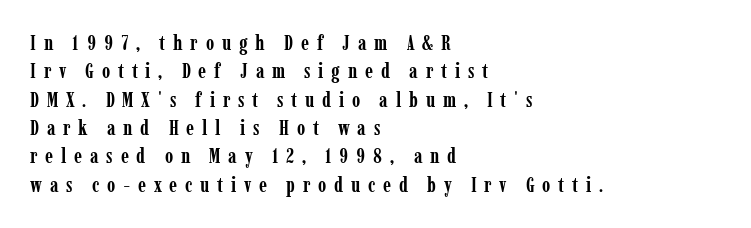
What stands out about the letter spacing? Its width — letters are far apart. The zone under the glyphs is completely vacant. Every letter is thick-stroked: bold, no question. Is there any slant? The stems are plumb.
